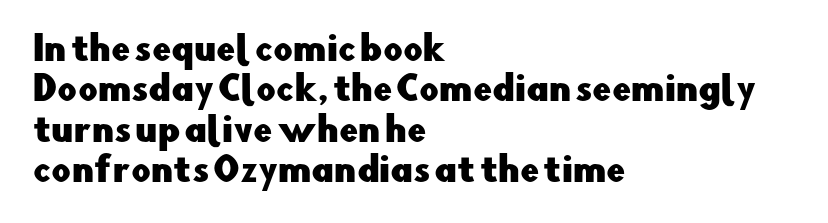
Q: Is the text italic (slanted)? A: No, it is upright.
Q: Is the typeface a serif or a sans-serif typeface? A: Sans-serif.
Q: Is the text underlined? A: No.
Q: How is the paragraph aligned? A: Left-aligned.
Q: Is the spacing between letters normal or unusually wide? A: Normal.
Q: Width (condensed, normal, or wide)? A: Normal.
Q: Stroke contrast? A: Low.
Q: x-height? A: Small.
Q: Monospaced? A: No.
